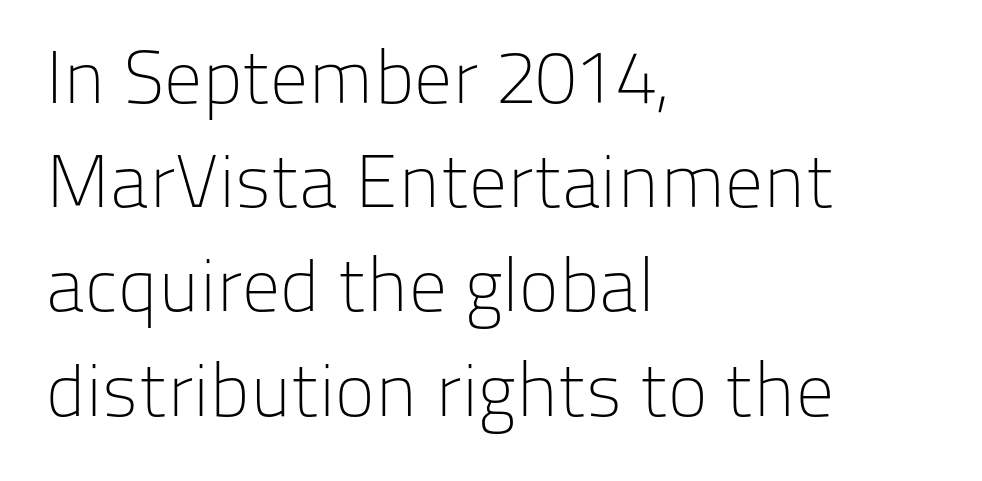
Q: Is the text bold? A: No.
Q: Is the text italic (slanted)? A: No, it is upright.
Q: Is the typeface a serif or a sans-serif typeface? A: Sans-serif.
Q: Is the text underlined? A: No.
Q: How is the paragraph aligned? A: Left-aligned.
Q: Is the spacing between letters normal or unusually wide? A: Normal.
Q: Is the spacing between lines tight, normal or loose? A: Normal.
Q: Width (condensed, normal, or wide)? A: Normal.
Q: Stroke contrast? A: Low.
Q: x-height? A: Medium.
Q: Monospaced? A: No.
